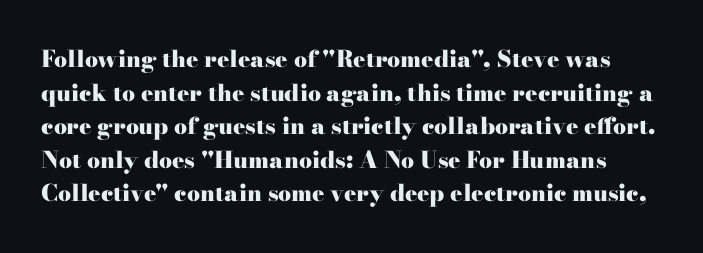
{"italic": "no", "bold": "yes", "underline": "no", "line_spacing": "normal", "line_spacing_ratio": 1.46, "letter_spacing": "normal", "letter_spacing_em": 0.0, "glyph_px": 23}
